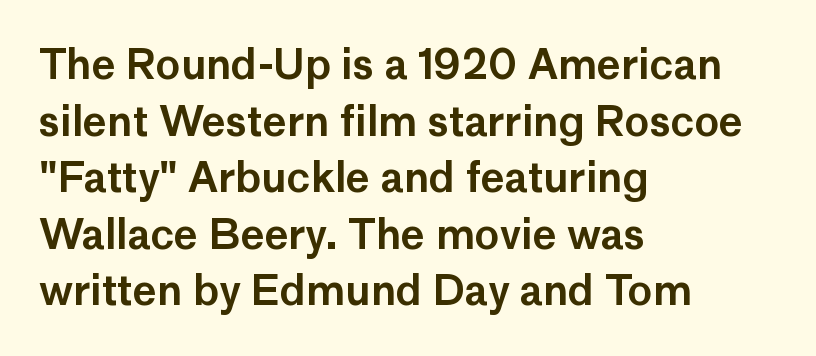
Reading down the block, your eye returns to a fixed left position each line. Note: no serifs on the glyphs. Caption: standard tracking, unaltered. These lines sit exactly where default settings would place them. Is this a fixed-width face? No — the glyphs have proportional, varying widths. Plain, unruled lines of type.
